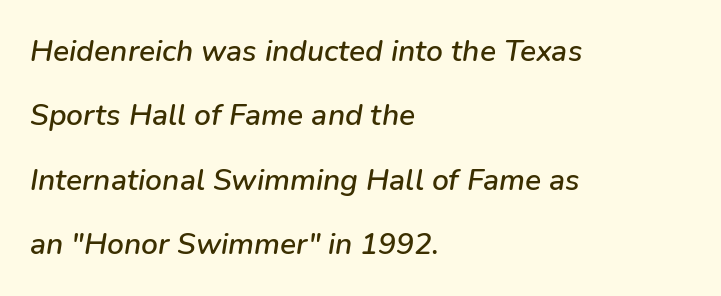
{"italic": "yes", "lean": "right", "slant_degrees": 9, "width": "normal", "stroke_contrast": "low", "x_height": "medium", "monospaced": "no", "underline": "no", "align": "left", "line_spacing": "loose", "line_spacing_ratio": 2.15, "letter_spacing": "normal", "letter_spacing_em": 0.0, "glyph_px": 30}
